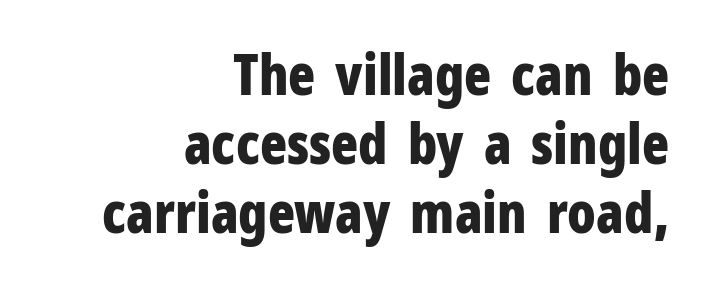
It's the straight-up-and-down kind of type. The passage shown has conventional tracking throughout. The text was rendered using a sans face with plain stroke endings. Leftover space on each line is placed entirely before the opening word.
